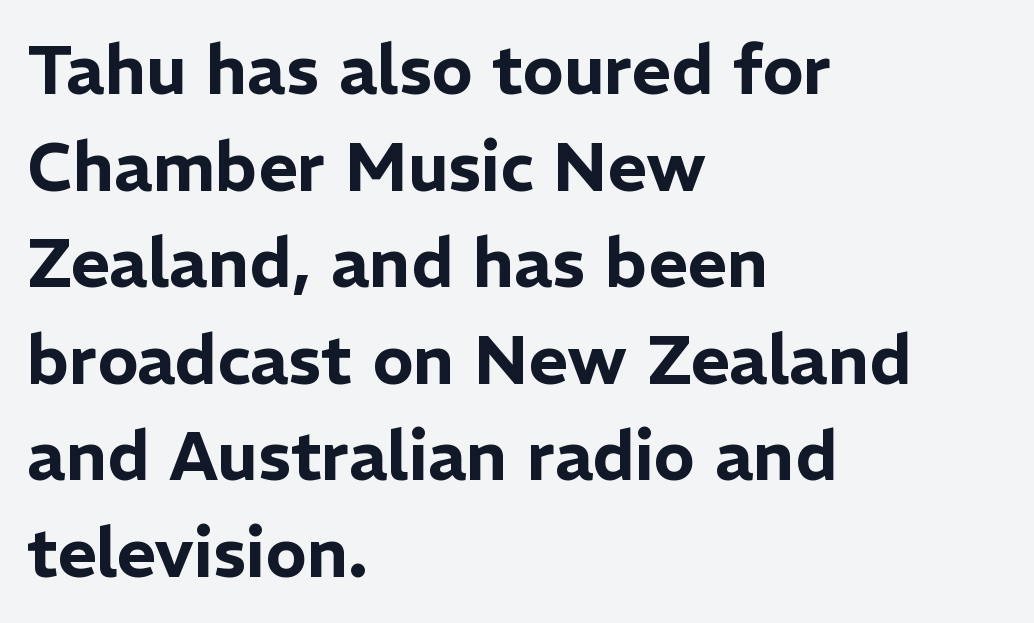
Decoration check: the copy has no underline. The rows are spaced the way most documents space them. Upright lettering throughout. These lines stack with their left ends in a neat column. Letterform terminals end flat and unadorned throughout the passage.
